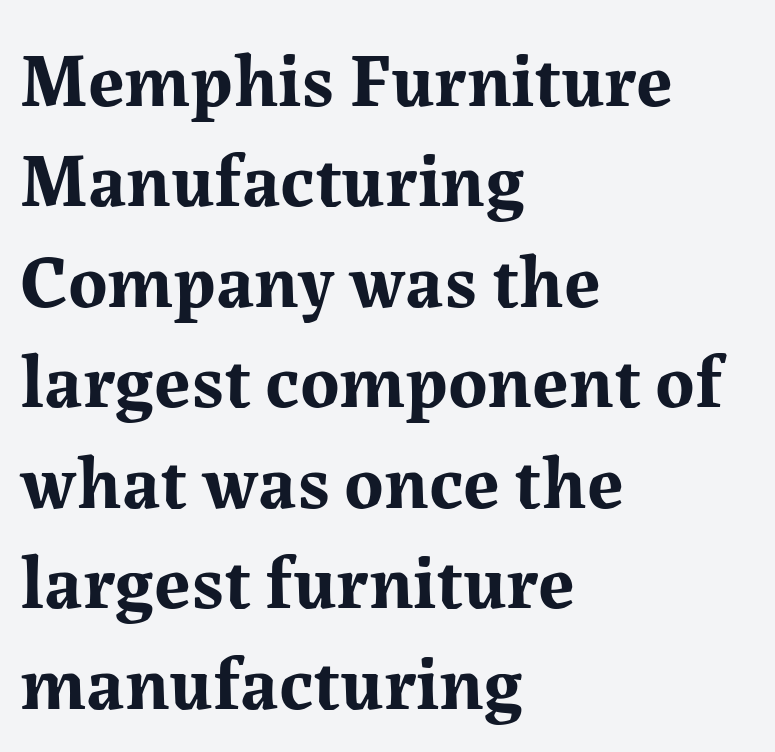
The image shows 75 px bold serif type, upright; set left-aligned, normal line spacing (1.34x), normal letter spacing, not underlined; medium stroke contrast and a medium x-height.
